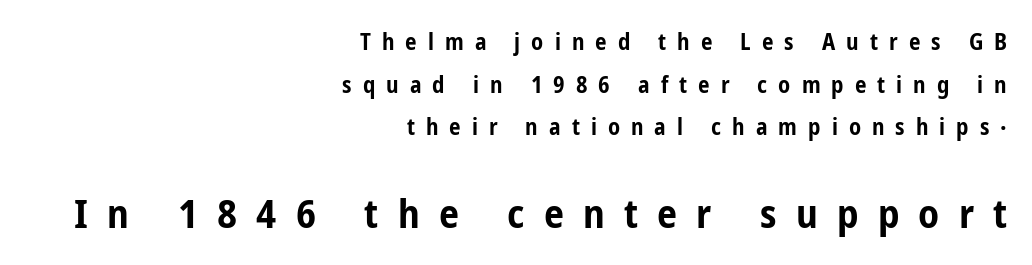
{"serif": "no", "italic": "no", "bold": "yes", "weight": "bold", "width": "condensed", "stroke_contrast": "low", "x_height": "medium", "monospaced": "no", "underline": "no", "align": "right", "line_spacing_ratio": 1.85, "letter_spacing": "wide", "letter_spacing_em": 0.48, "larger_block": "second", "size_ratio": 1.74, "glyph_px": 40}
